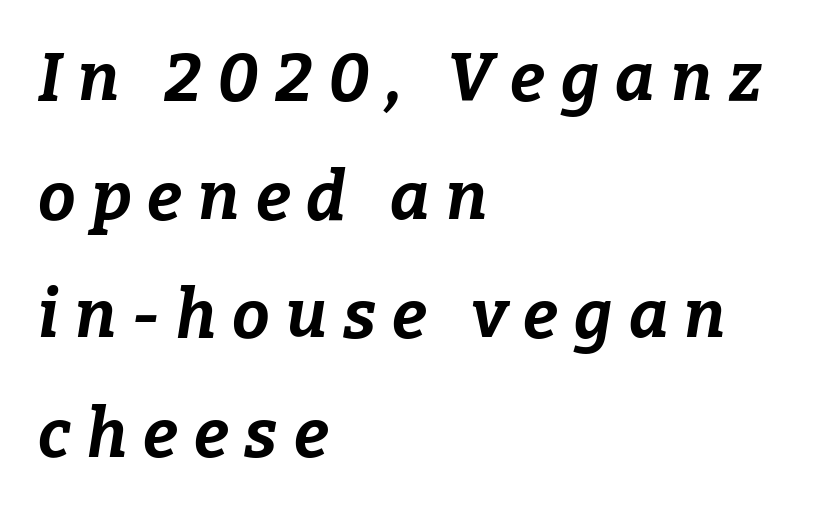
The image shows 67 px bold type, italic (leaning right); set left-aligned, line spacing 1.77x, unusually wide letter spacing (+0.24 em), not underlined; low stroke contrast and a medium x-height.
